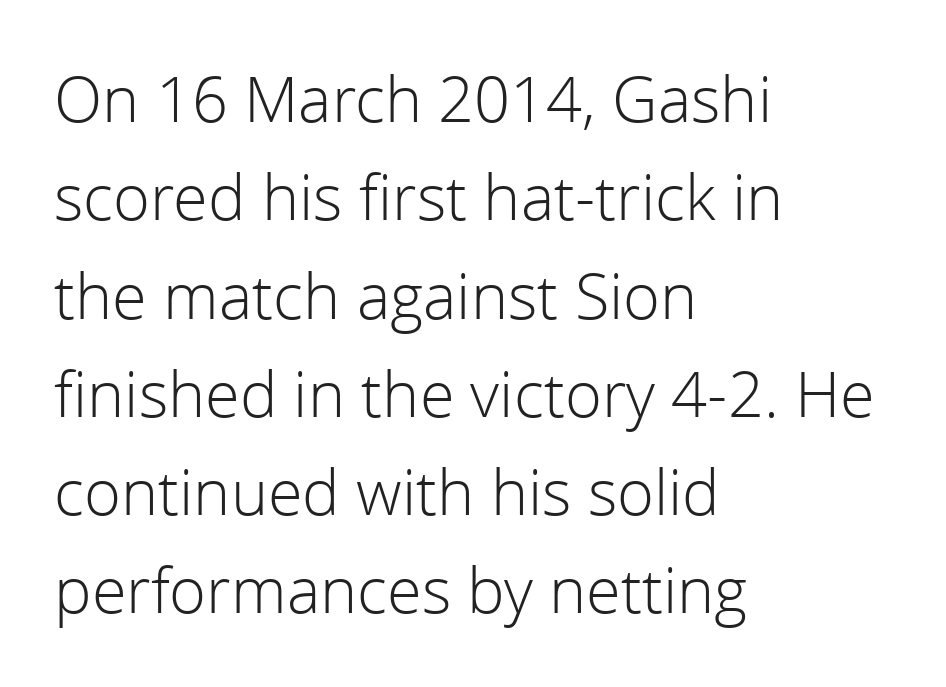
{"serif": "no", "italic": "no", "bold": "no", "weight": "light", "width": "normal", "x_height": "medium", "monospaced": "no", "underline": "no", "align": "left", "line_spacing": "normal", "line_spacing_ratio": 1.56, "letter_spacing": "normal", "letter_spacing_em": 0.0, "glyph_px": 63}
